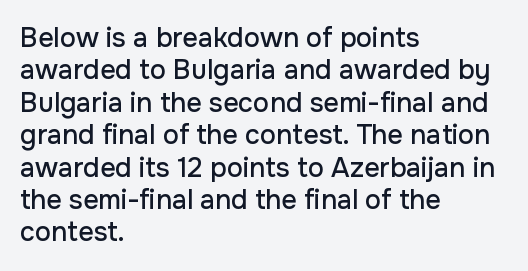
The image shows 27 px text type, upright; set left-aligned, line spacing 1.2x, normal letter spacing, not underlined.
